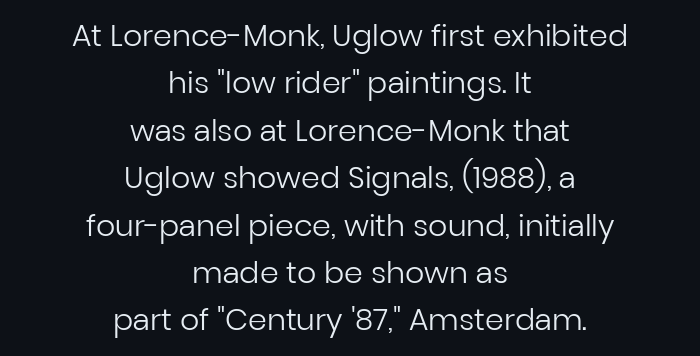
{"serif": "no", "italic": "no", "bold": "no", "weight": "regular", "width": "normal", "stroke_contrast": "low", "x_height": "medium", "monospaced": "no", "underline": "no", "align": "center", "line_spacing": "normal", "line_spacing_ratio": 1.58, "letter_spacing": "normal", "letter_spacing_em": 0.0, "glyph_px": 30}
